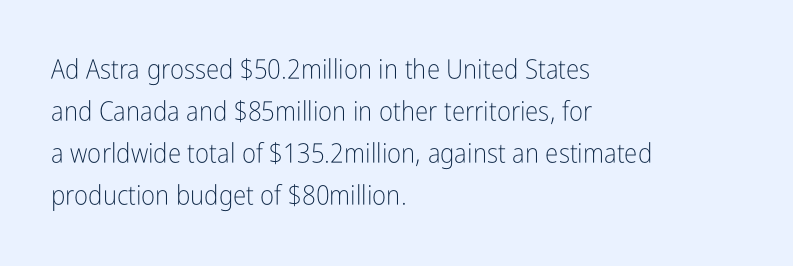
{"italic": "no", "bold": "no", "underline": "no", "align": "left", "line_spacing": "normal", "line_spacing_ratio": 1.56, "letter_spacing": "normal", "letter_spacing_em": 0.0, "glyph_px": 27}
